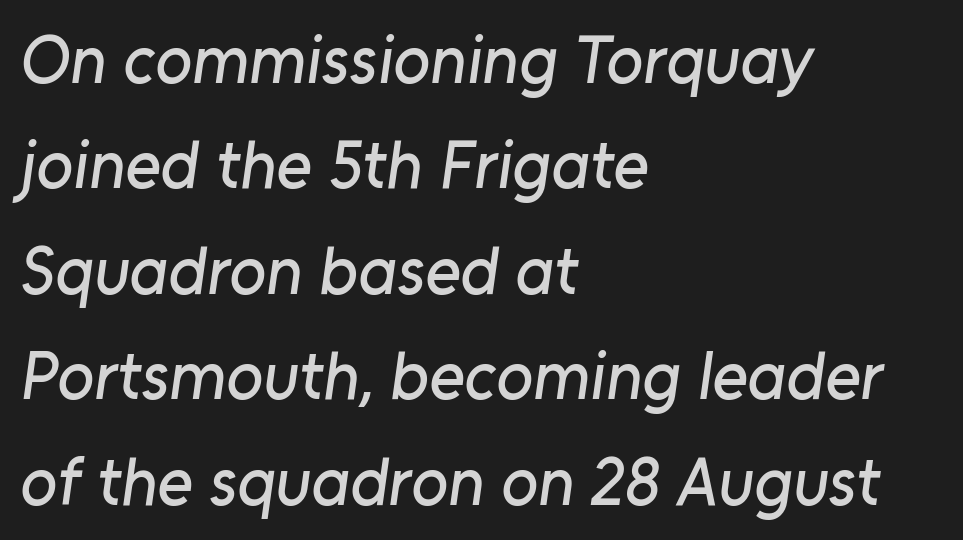
{"serif": "no", "width": "normal", "stroke_contrast": "low", "x_height": "medium", "monospaced": "no", "underline": "no", "align": "left", "line_spacing": "normal", "line_spacing_ratio": 1.55, "letter_spacing": "normal", "letter_spacing_em": 0.0, "glyph_px": 68}
